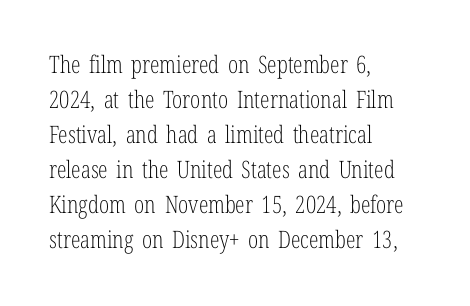
The image shows 24 px text type, upright; set left-aligned, normal line spacing (1.46x), normal letter spacing, not underlined.
